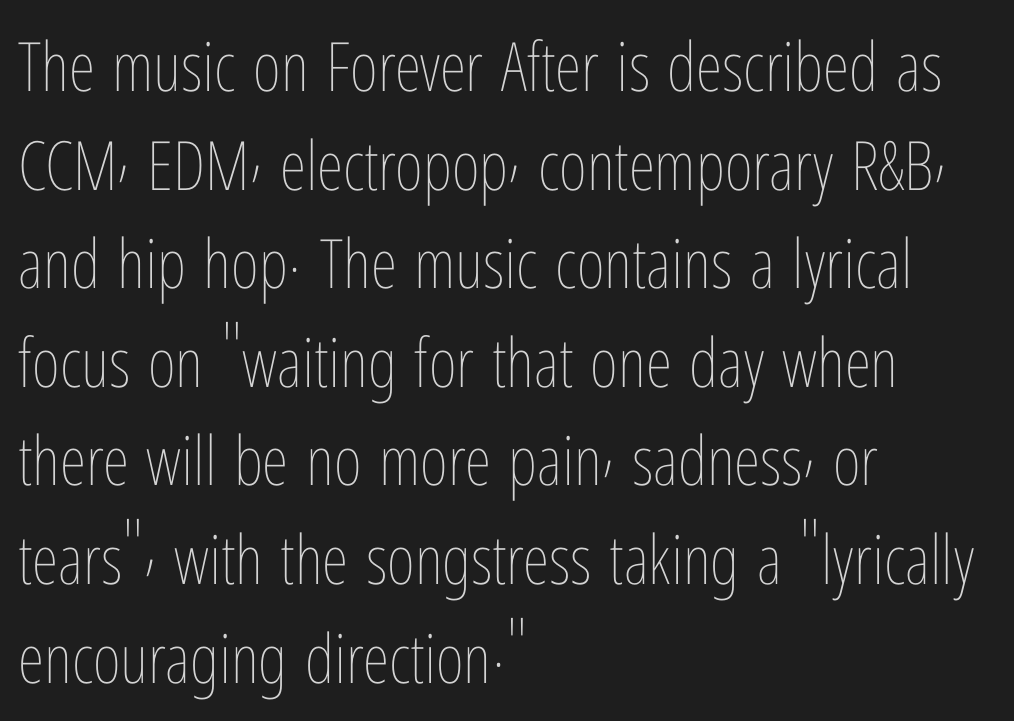
The image shows 68 px thin, condensed type, upright; set left-aligned, normal line spacing (1.45x), normal letter spacing, not underlined; low stroke contrast and a medium x-height.
